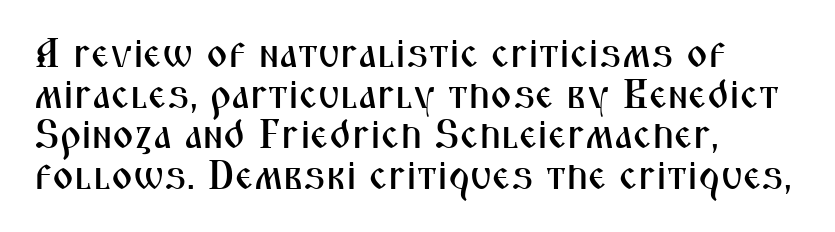
Q: Is the text italic (slanted)? A: No, it is upright.
Q: Is the typeface a serif or a sans-serif typeface? A: Sans-serif.
Q: Is the text underlined? A: No.
Q: How is the paragraph aligned? A: Left-aligned.
Q: Is the spacing between letters normal or unusually wide? A: Normal.
Q: Is the spacing between lines tight, normal or loose? A: Tight.
Q: Width (condensed, normal, or wide)? A: Condensed.
Q: Stroke contrast? A: Medium.
Q: x-height? A: Medium.
Q: Monospaced? A: No.
